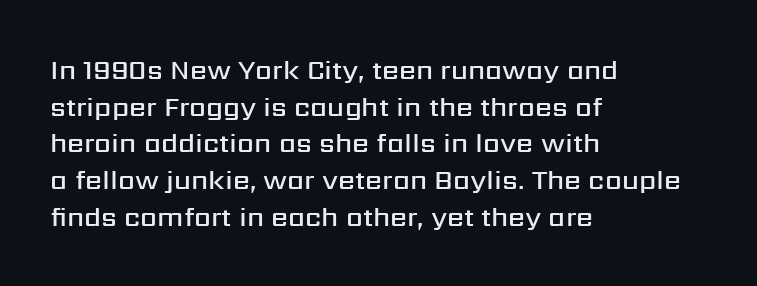
Successive baselines arrive at the customary interval. Nothing unusual about the tracking: characters are spaced as the font intends. Clear beneath every line of the passage. The lettering stays uniformly vertical, giving the passage a roman look. A somewhat darkened texture: the type is semibold rather than bold. Left-aligned paragraph, ragged on the right.
